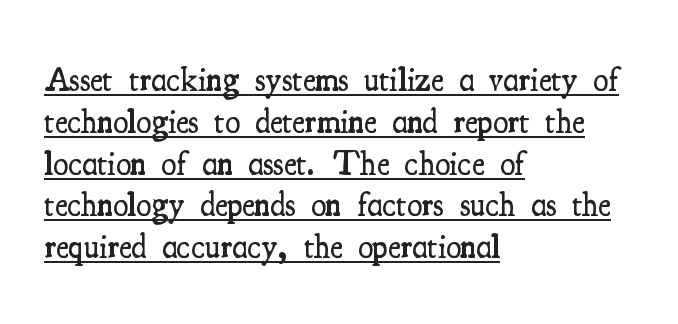
{"serif": "yes", "italic": "no", "bold": "semi", "weight": "semibold", "width": "condensed", "stroke_contrast": "medium", "x_height": "small", "monospaced": "no", "underline": "yes", "align": "left", "line_spacing_ratio": 1.23, "letter_spacing": "normal", "letter_spacing_em": 0.0, "glyph_px": 34}
